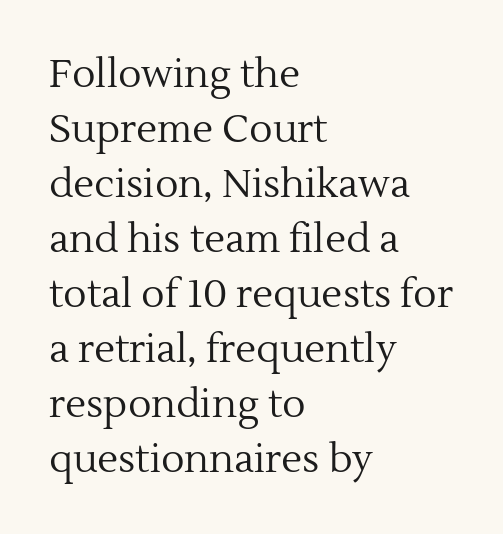
{"serif": "yes", "italic": "no", "bold": "no", "weight": "regular", "width": "normal", "x_height": "medium", "monospaced": "no", "underline": "no", "align": "left", "line_spacing": "normal", "line_spacing_ratio": 1.41, "letter_spacing": "normal", "letter_spacing_em": 0.0, "glyph_px": 39}
